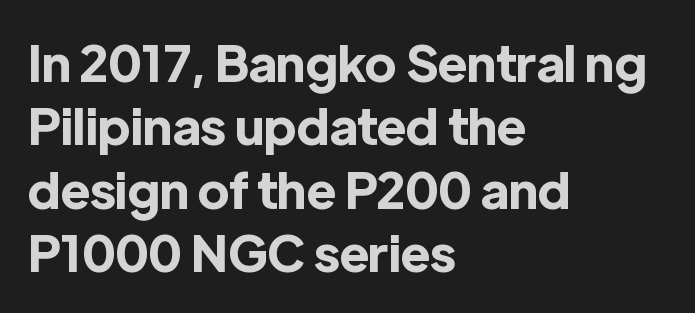
Every character sits straight up, as roman type does. Clear beneath every line of the passage. Note the varied advance widths — an 'i' is clearly narrower than an 'm'. The rendering anchors every line to the left-hand side. A full-strength bold gives these letters their thick strokes. This rendering employs a face without finishing strokes, i.e., a sans-serif.
